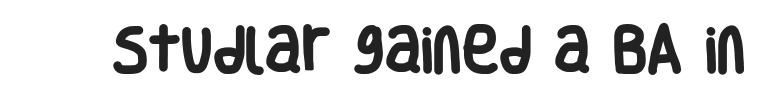
{"serif": "no", "italic": "no", "bold": "yes", "weight": "heavy", "width": "condensed", "stroke_contrast": "low", "x_height": "large", "monospaced": "no", "underline": "no", "letter_spacing": "normal", "letter_spacing_em": 0.0, "glyph_px": 50}
